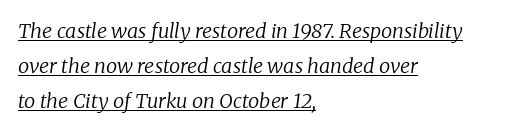
A continuous stroke trails under the words, as in a hyperlink. Line starts are locked; line ends wander. The type is set solid horizontally, with unmodified tracking. This sample uses an oblique cut, with every glyph tilted off the vertical. Stems and bowls with no extra thickness — not bold.
